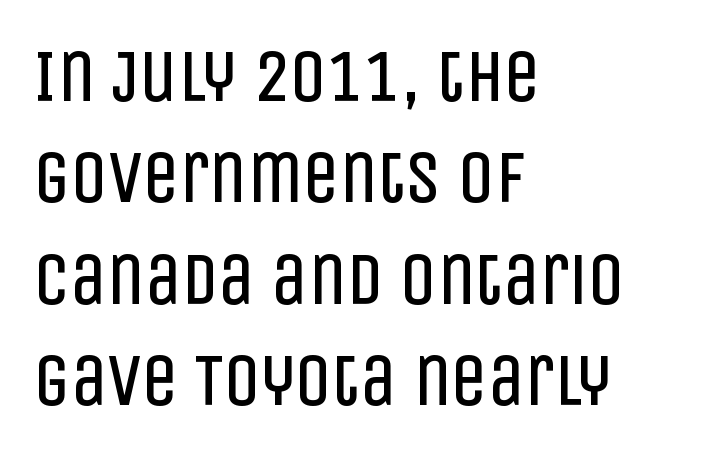
{"serif": "no", "italic": "no", "bold": "no", "weight": "regular", "width": "condensed", "stroke_contrast": "low", "x_height": "large", "monospaced": "no", "underline": "no", "align": "left", "line_spacing": "normal", "line_spacing_ratio": 1.39, "letter_spacing": "normal", "letter_spacing_em": 0.0, "glyph_px": 73}
